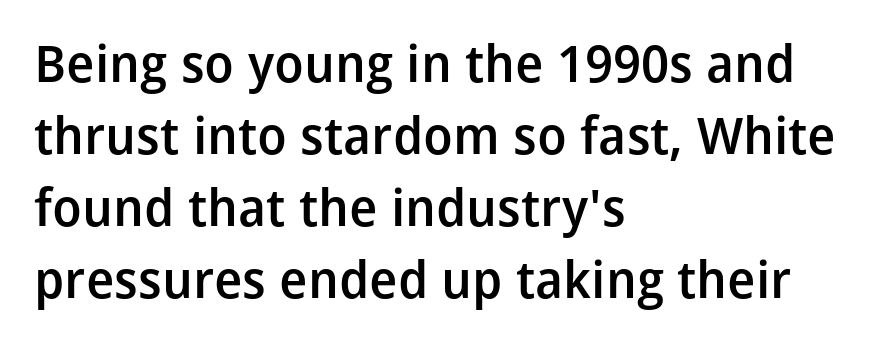
{"serif": "no", "italic": "no", "bold": "semi", "weight": "semibold", "width": "normal", "stroke_contrast": "low", "x_height": "medium", "monospaced": "no", "underline": "no", "align": "left", "line_spacing": "normal", "line_spacing_ratio": 1.41, "letter_spacing": "normal", "letter_spacing_em": 0.0, "glyph_px": 51}
